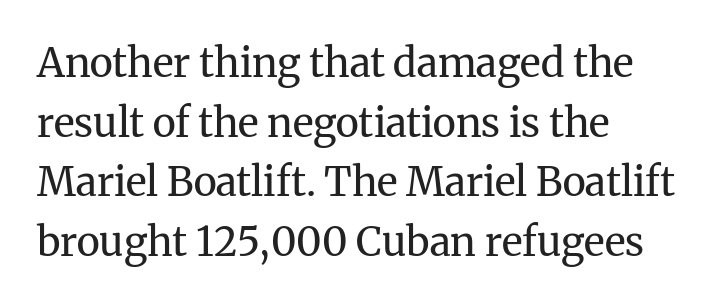
The image shows 40 px regular-weight serif type, upright; set left-aligned, normal line spacing (1.49x), normal letter spacing, not underlined; medium stroke contrast and a medium x-height.
